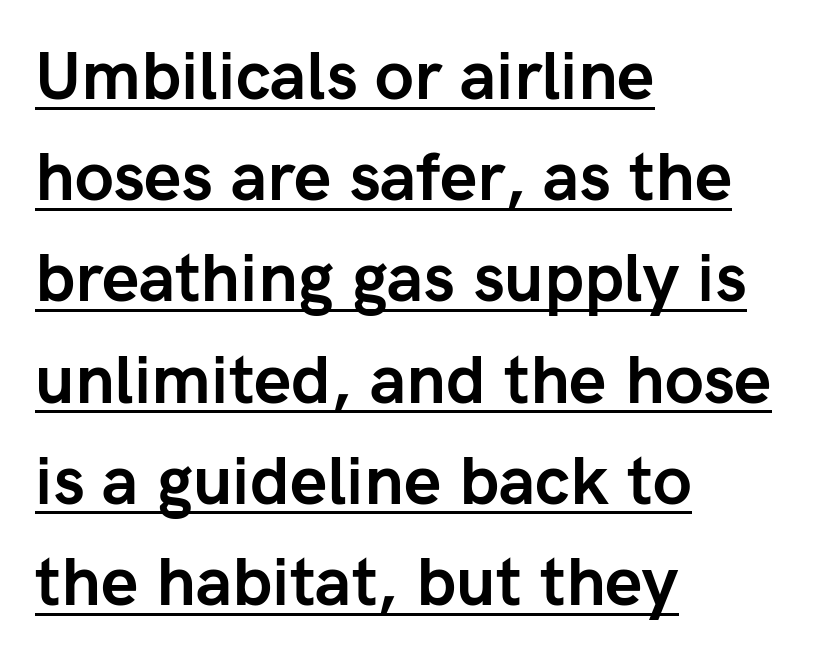
This is heavy type, rendered in bold. Ordinary non-slanted type is in use. You could call the tracking neutral — neither tight nor loose. This rendering employs a face without finishing strokes, i.e., a sans-serif. Do the characters align in a grid? No, the font is proportional. These characters rest on top of a visible drawn line.
